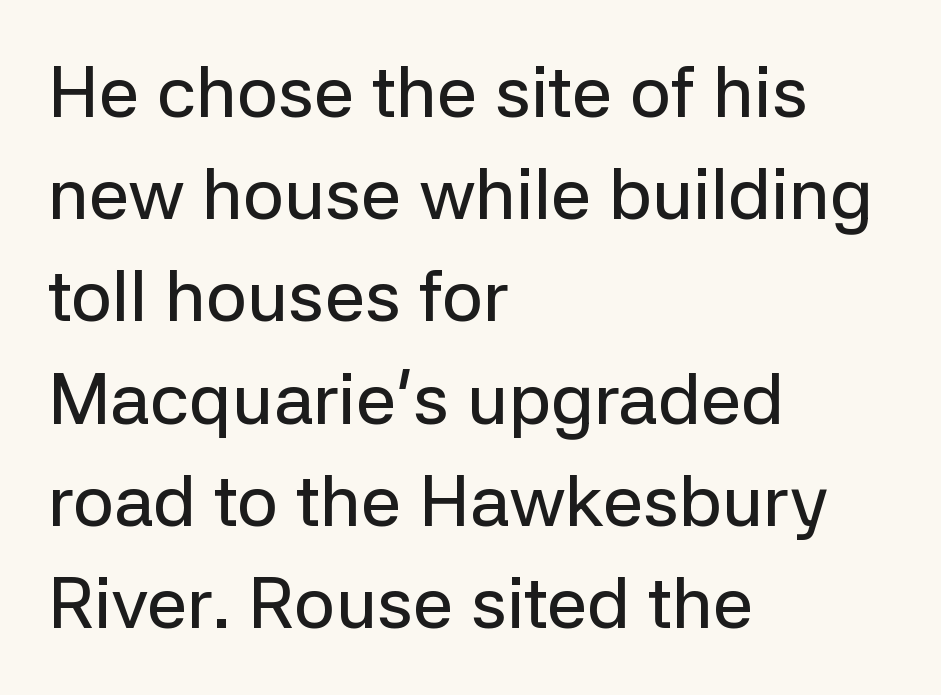
{"serif": "no", "italic": "no", "width": "normal", "stroke_contrast": "low", "x_height": "medium", "monospaced": "no", "underline": "no", "align": "left", "line_spacing": "normal", "line_spacing_ratio": 1.42, "letter_spacing": "normal", "letter_spacing_em": 0.0, "glyph_px": 72}
